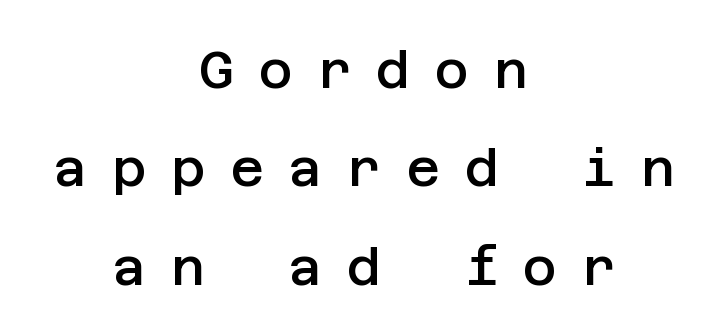
Unlike a traditional serif, this face leaves its strokes unadorned. These lines stack symmetrically, like a column narrowing and widening about its center. Type without underlining. You can tell it's not italic because the verticals are truly vertical. I'd describe the lettering as semibold — firm but not a full bold. You could only call the tracking loose — the letters float apart.
